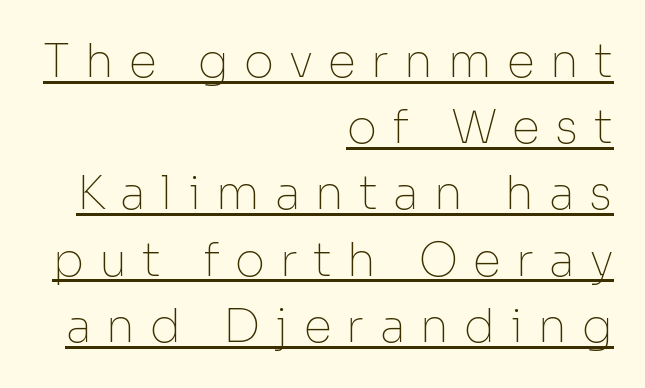
The image shows 46 px thin sans-serif type, upright; set right-aligned, normal line spacing (1.44x), unusually wide letter spacing (+0.33 em), underlined; low stroke contrast and a medium x-height.
